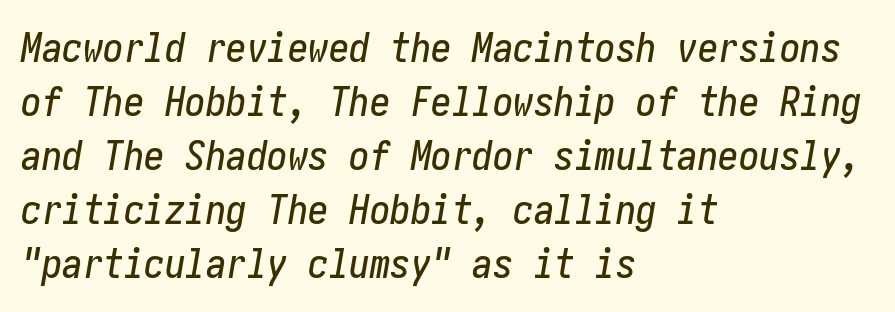
The image shows 41 px condensed type, italic (leaning right); set left-aligned, normal line spacing (1.32x), normal letter spacing, not underlined; low stroke contrast and a medium x-height.
